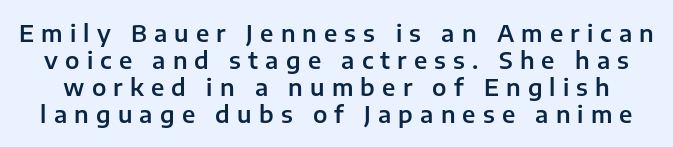
{"italic": "no", "underline": "no", "line_spacing_ratio": 1.17, "letter_spacing": "wide", "letter_spacing_em": 0.31, "glyph_px": 23}
